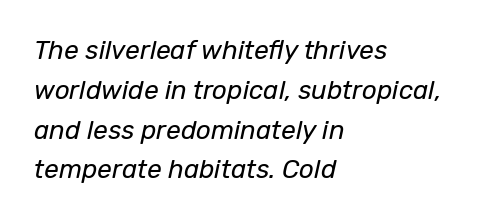
The image shows 26 px text type, italic (leaning right); set left-aligned, normal line spacing (1.53x), normal letter spacing, not underlined.
